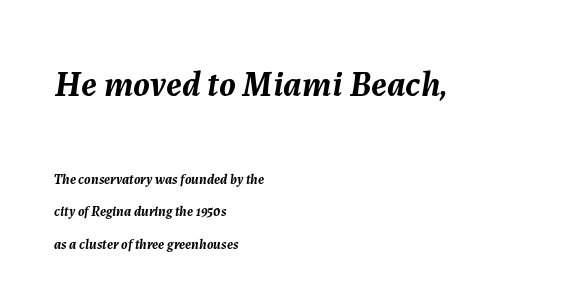
Q: Is the text bold? A: Yes.
Q: Is the text italic (slanted)? A: Yes, it leans right by about 7 degrees.
Q: Is the text underlined? A: No.
Q: How is the paragraph aligned? A: Left-aligned.
Q: Is the spacing between letters normal or unusually wide? A: Normal.
Q: Is the spacing between lines tight, normal or loose? A: Loose.
Q: Which block of text is set in a larger size, the first (top) or the second (bottom)? A: The first (top) one.
Q: Width (condensed, normal, or wide)? A: Normal.
Q: Stroke contrast? A: Medium.
Q: x-height? A: Medium.
Q: Monospaced? A: No.
